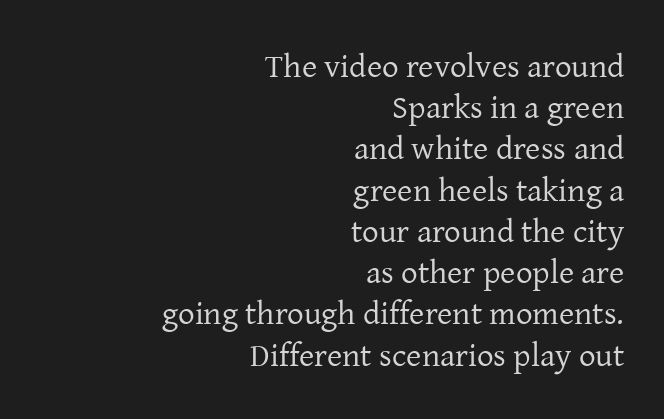
{"serif": "yes", "italic": "no", "bold": "no", "weight": "regular", "width": "normal", "stroke_contrast": "low", "x_height": "medium", "monospaced": "no", "underline": "no", "align": "right", "line_spacing": "normal", "line_spacing_ratio": 1.25, "letter_spacing": "normal", "letter_spacing_em": 0.0, "glyph_px": 33}
